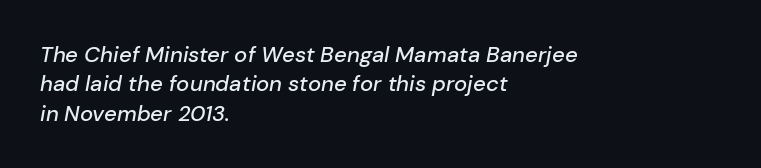
Does the lettering tilt? It does — this is italic. In terms of letterspacing, this is plain default setting. How would I describe the line gaps? Plain and ordinary. Where is the straight margin? On the left.
